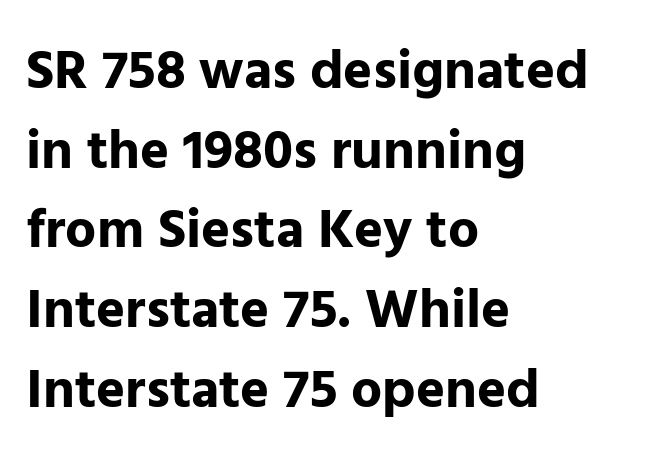
{"serif": "no", "italic": "no", "bold": "yes", "weight": "bold", "width": "normal", "stroke_contrast": "low", "x_height": "medium", "monospaced": "no", "underline": "no", "align": "left", "line_spacing": "normal", "line_spacing_ratio": 1.45, "letter_spacing": "normal", "letter_spacing_em": 0.0, "glyph_px": 55}
